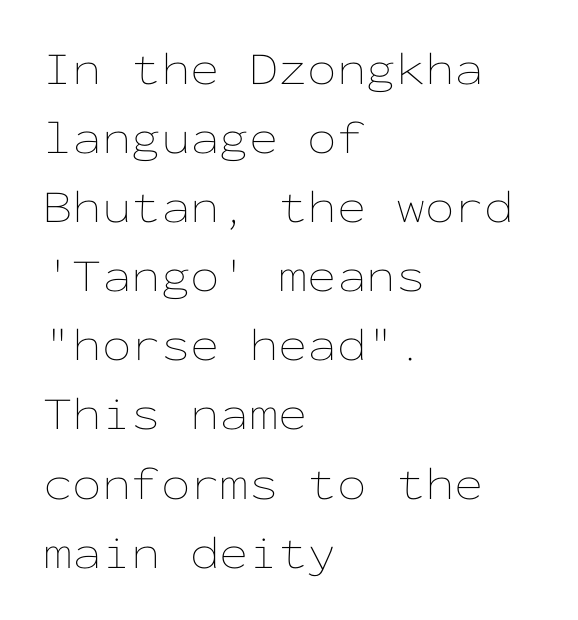
These lines sit exactly where default settings would place them. No letter is thick-stroked: the sample isn't bold. Teacher's note: observe the even left margin — that is flush-left alignment. Each row of text sits above clean, open space. The axis of the letterforms is exactly vertical.
